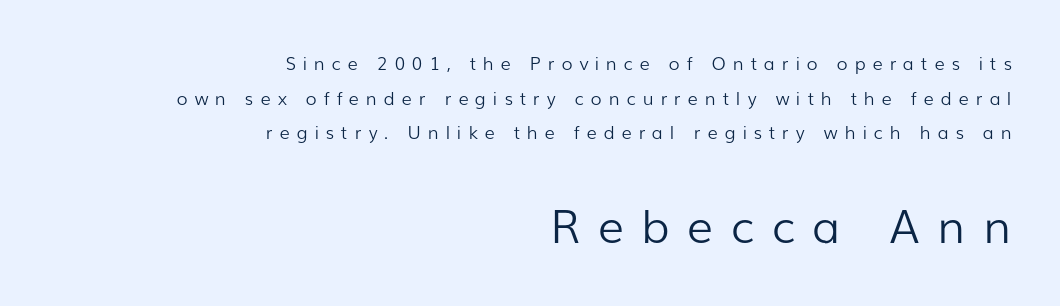
{"serif": "no", "italic": "no", "bold": "no", "weight": "light", "width": "normal", "stroke_contrast": "low", "x_height": "medium", "monospaced": "no", "underline": "no", "align": "right", "line_spacing": "loose", "line_spacing_ratio": 1.92, "letter_spacing": "wide", "letter_spacing_em": 0.38, "larger_block": "second", "size_ratio": 2.56, "glyph_px": 46}
